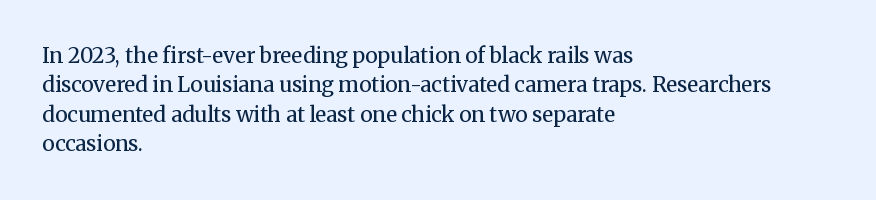
The image shows 21 px text type, upright; set left-aligned, normal line spacing (1.4x), normal letter spacing, not underlined.
